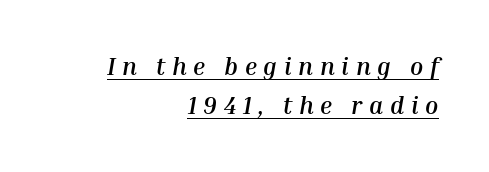
{"italic": "yes", "lean": "right", "slant_degrees": 10, "bold": "yes", "underline": "yes", "align": "right", "line_spacing": "normal", "line_spacing_ratio": 1.64, "letter_spacing": "wide", "letter_spacing_em": 0.28, "glyph_px": 24}
